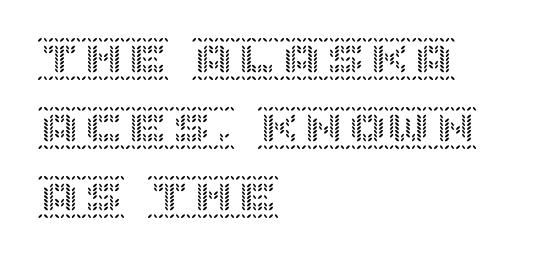
The image shows 44 px text type, upright; set left-aligned, normal line spacing (1.57x), normal letter spacing, not underlined; a large x-height.
